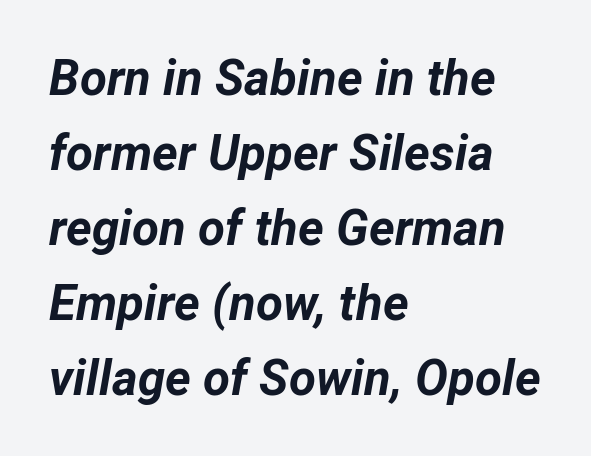
{"italic": "yes", "lean": "right", "slant_degrees": 12, "bold": "yes", "weight": "bold", "width": "normal", "stroke_contrast": "low", "x_height": "medium", "monospaced": "no", "underline": "no", "align": "left", "line_spacing": "normal", "line_spacing_ratio": 1.53, "letter_spacing": "normal", "letter_spacing_em": 0.0, "glyph_px": 49}
